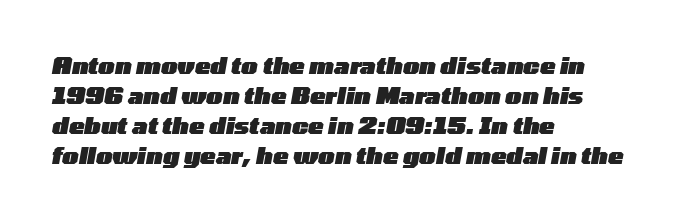
The image shows 23 px bold type, italic (leaning right); set left-aligned, normal line spacing (1.31x), normal letter spacing, not underlined.
